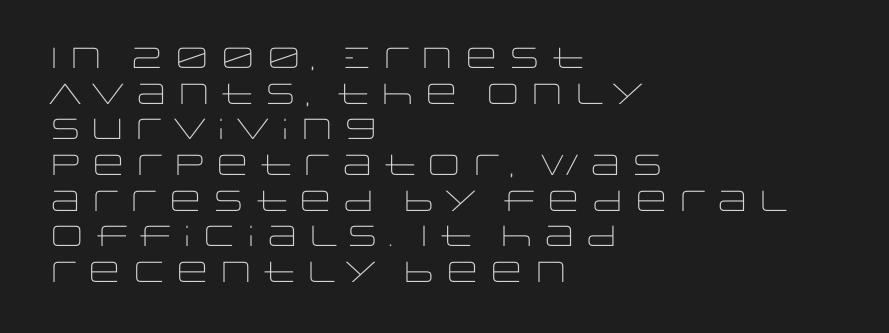
{"serif": "no", "italic": "no", "bold": "no", "weight": "light", "width": "wide", "stroke_contrast": "low", "x_height": "large", "monospaced": "no", "underline": "no", "align": "left", "line_spacing_ratio": 1.23, "letter_spacing": "normal", "letter_spacing_em": 0.0, "glyph_px": 29}
